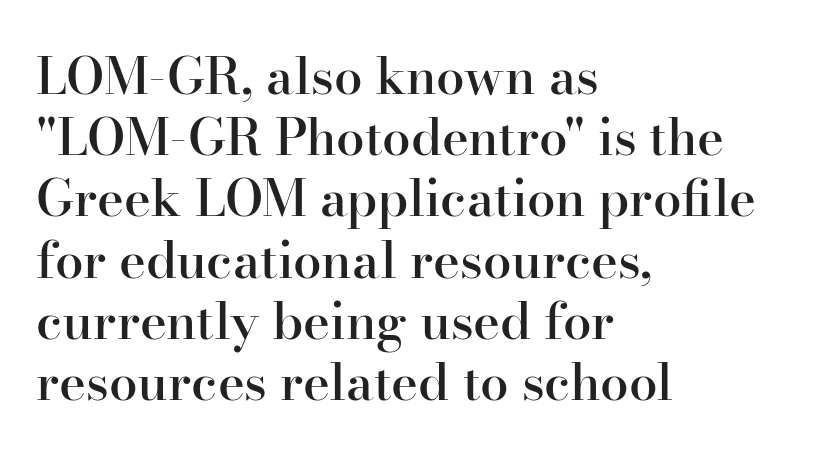
{"serif": "yes", "italic": "no", "bold": "semi", "weight": "semibold", "width": "normal", "stroke_contrast": "high", "x_height": "small", "monospaced": "no", "underline": "no", "align": "left", "line_spacing_ratio": 1.2, "letter_spacing": "normal", "letter_spacing_em": 0.0, "glyph_px": 51}
